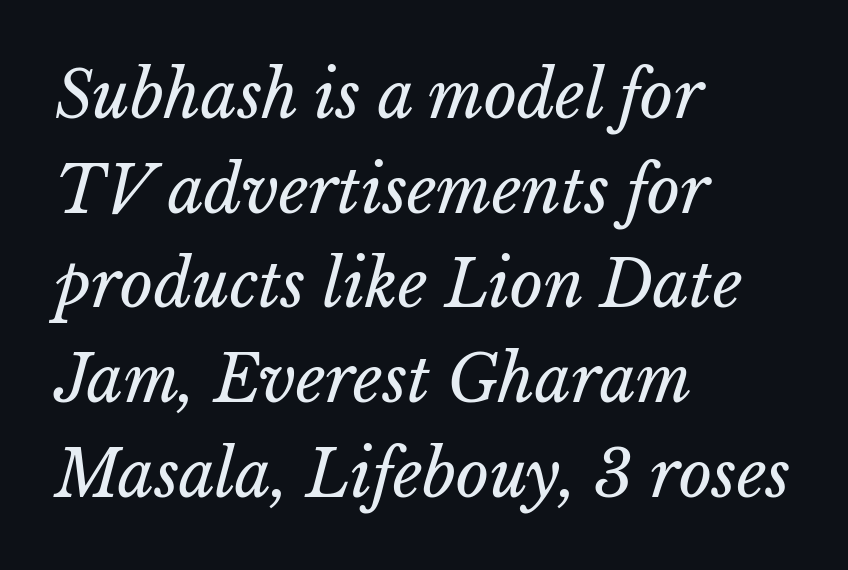
Q: Is the text bold? A: No.
Q: Is the text underlined? A: No.
Q: How is the paragraph aligned? A: Left-aligned.
Q: Is the spacing between letters normal or unusually wide? A: Normal.
Q: Is the spacing between lines tight, normal or loose? A: Normal.
Q: Width (condensed, normal, or wide)? A: Normal.
Q: Stroke contrast? A: Low.
Q: x-height? A: Medium.
Q: Monospaced? A: No.
